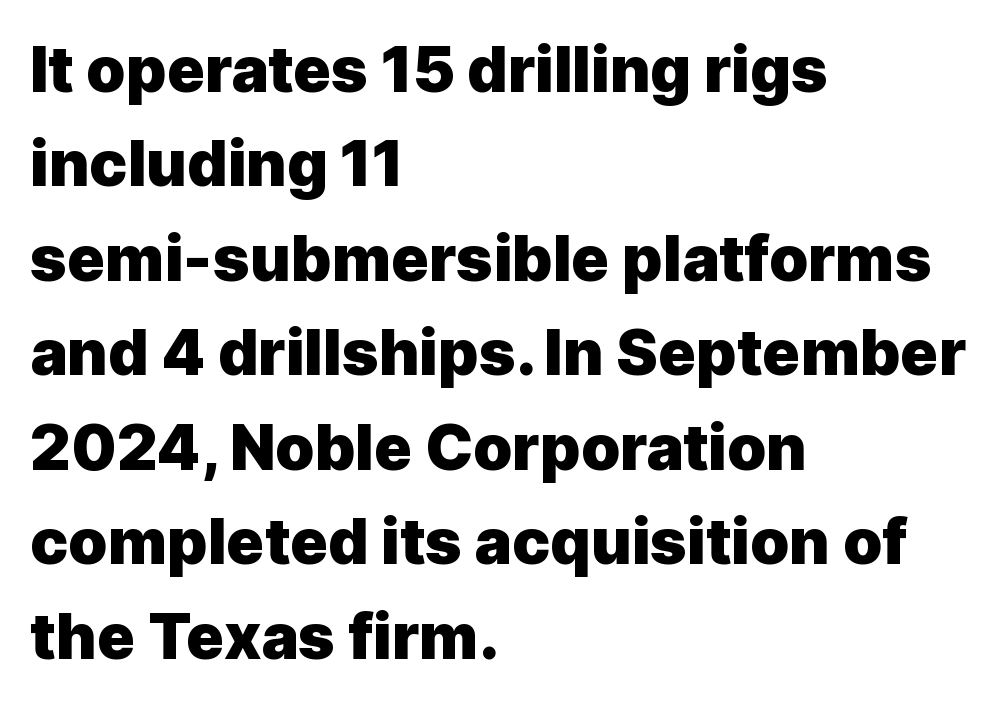
The image shows 63 px heavy sans-serif type, upright; set left-aligned, normal line spacing (1.5x), normal letter spacing, not underlined; a medium x-height.
